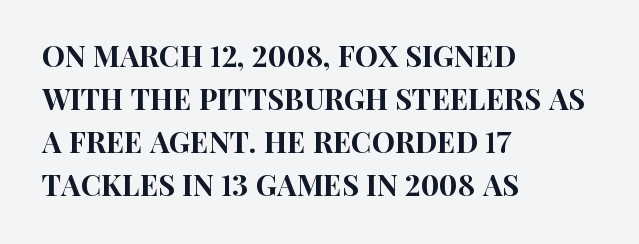
Q: Is the text italic (slanted)? A: No, it is upright.
Q: Is the typeface a serif or a sans-serif typeface? A: Sans-serif.
Q: Is the text underlined? A: No.
Q: How is the paragraph aligned? A: Left-aligned.
Q: Is the spacing between letters normal or unusually wide? A: Normal.
Q: Is the spacing between lines tight, normal or loose? A: Normal.
Q: Width (condensed, normal, or wide)? A: Condensed.
Q: Stroke contrast? A: High.
Q: x-height? A: Large.
Q: Monospaced? A: No.
